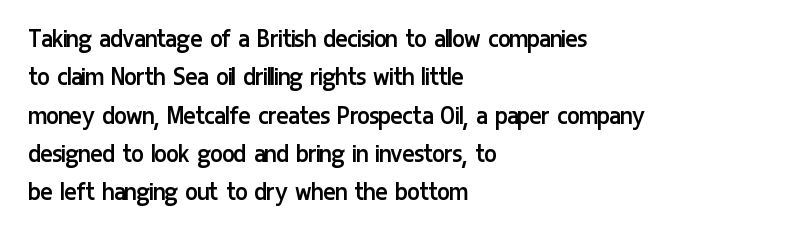
Characters follow at the spacing the type designer built in. Looks like regular typesetting: each glyph gets only the width it needs. Line spacing here is normal. Reading down the block, your eye returns to a fixed left position each line. Quick note: not italic, upright.
